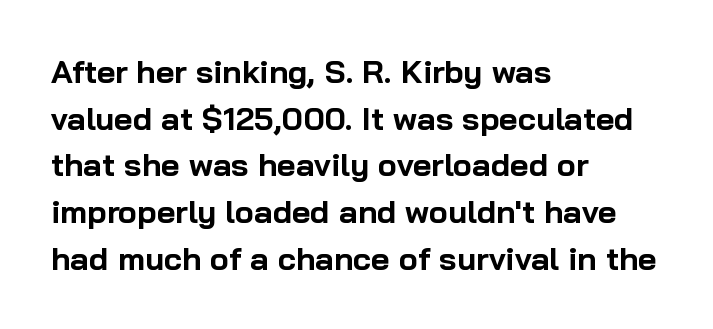
{"serif": "no", "italic": "no", "bold": "yes", "weight": "bold", "width": "normal", "stroke_contrast": "low", "x_height": "medium", "monospaced": "no", "underline": "no", "align": "left", "line_spacing": "normal", "line_spacing_ratio": 1.46, "letter_spacing": "normal", "letter_spacing_em": 0.0, "glyph_px": 32}
